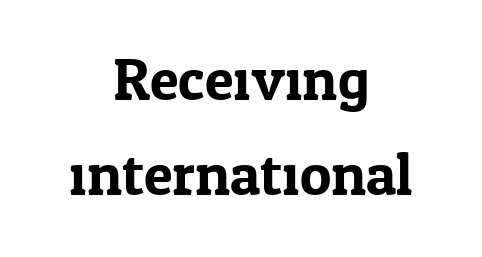
The image shows 59 px serif type, upright; set centered, normal line spacing (1.61x), normal letter spacing, not underlined; low stroke contrast and a medium x-height.
